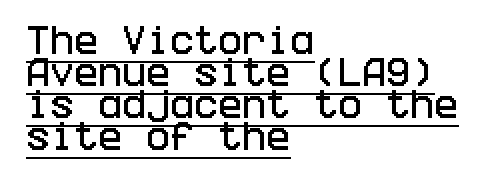
Italic? Not at all — the glyphs are vertical. Grotesque or geometric, the face here clearly has no serifs. The letters sit at their default tracking, neither squeezed nor spread. These characters rest on top of a visible drawn line. These lines huddle together more closely than default settings would place them.
